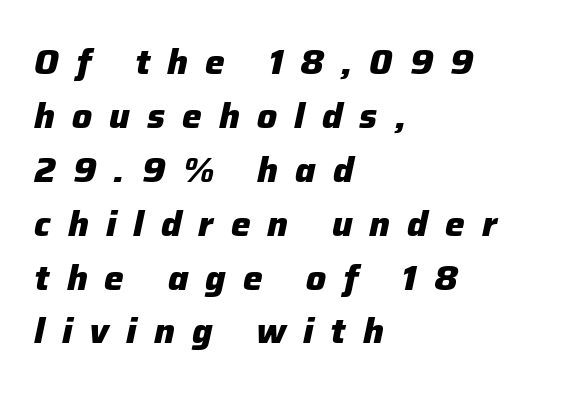
The image shows 35 px heavy type, italic (leaning right); set left-aligned, normal line spacing (1.54x), unusually wide letter spacing (+0.49 em), not underlined; low stroke contrast and a medium x-height.
